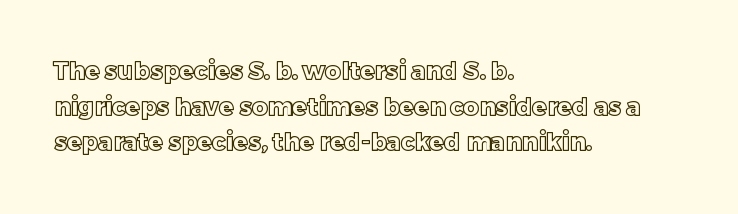
Q: Is the text italic (slanted)? A: No, it is upright.
Q: Is the text underlined? A: No.
Q: How is the paragraph aligned? A: Left-aligned.
Q: Is the spacing between letters normal or unusually wide? A: Normal.
Q: Is the spacing between lines tight, normal or loose? A: Normal.
